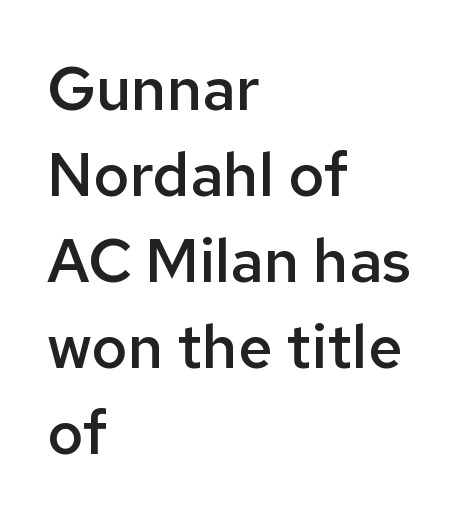
Q: Is the text bold? A: Semi-bold.
Q: Is the text italic (slanted)? A: No, it is upright.
Q: Is the typeface a serif or a sans-serif typeface? A: Sans-serif.
Q: Is the text underlined? A: No.
Q: How is the paragraph aligned? A: Left-aligned.
Q: Is the spacing between letters normal or unusually wide? A: Normal.
Q: Is the spacing between lines tight, normal or loose? A: Normal.
Q: Width (condensed, normal, or wide)? A: Normal.
Q: Stroke contrast? A: Low.
Q: x-height? A: Medium.
Q: Monospaced? A: No.
